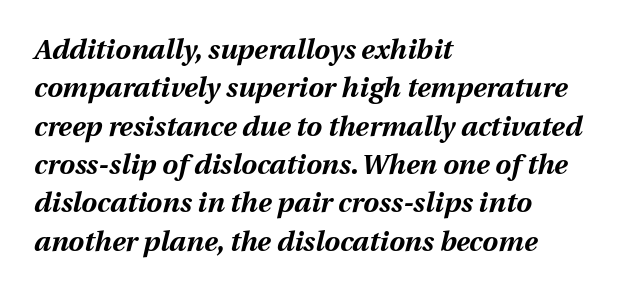
{"italic": "yes", "lean": "right", "slant_degrees": 12, "bold": "yes", "weight": "bold", "width": "normal", "stroke_contrast": "medium", "x_height": "medium", "monospaced": "no", "underline": "no", "align": "left", "line_spacing": "normal", "line_spacing_ratio": 1.37, "letter_spacing": "normal", "letter_spacing_em": 0.0, "glyph_px": 28}
